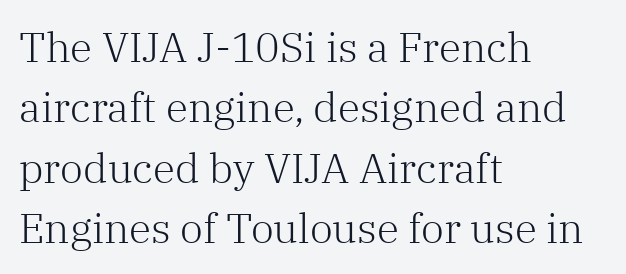
The image shows 41 px light serif type, upright; set left-aligned, normal line spacing (1.47x), normal letter spacing, not underlined; low stroke contrast and a medium x-height.
